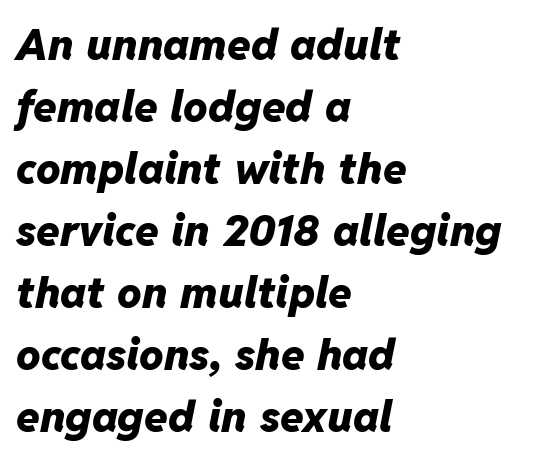
You can tell it's italic because the verticals aren't actually vertical. A typesetter would call this proportional, since set widths differ per character. If you drew a ruler down the left edge, every line would touch it. How would I describe the line gaps? Plain and ordinary. I'd describe the lettering as bold — thick and assertive. In terms of letterspacing, this is plain default setting.
